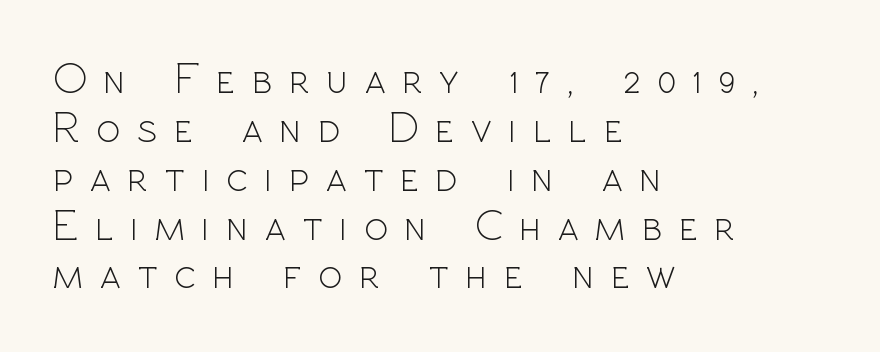
The image shows 44 px light sans-serif type, upright; set left-aligned, tight line spacing (1.11x), unusually wide letter spacing (+0.38 em), not underlined; a medium x-height.
